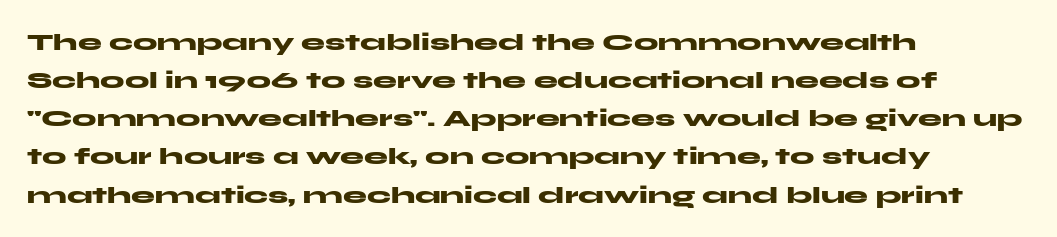
The image shows 24 px bold type, upright; set left-aligned, normal line spacing (1.59x), normal letter spacing, not underlined.
